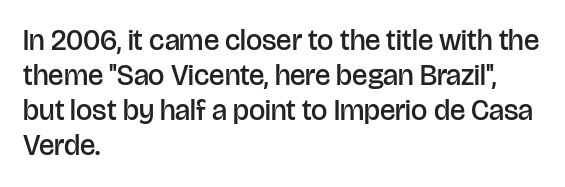
The axis of the letterforms is exactly vertical. Do the characters align in a grid? No, the font is proportional. The letterforms sit shoulder to shoulder at normal distance. This sample is left-justified, so line endings fall wherever the words run out.
